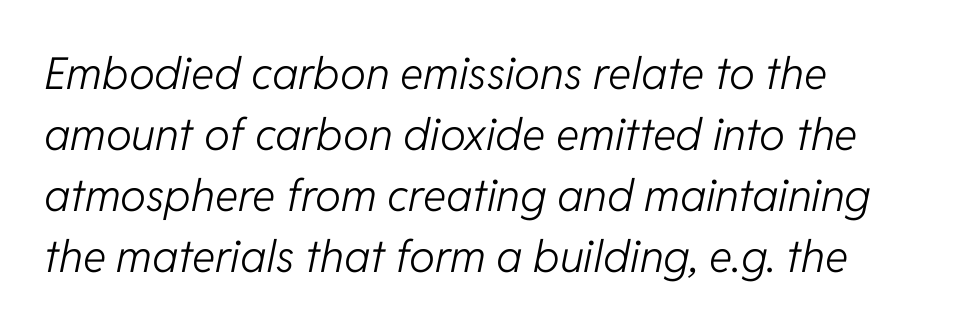
The image shows 44 px light type, italic (leaning right); set normal line spacing (1.39x), normal letter spacing, not underlined; low stroke contrast and a medium x-height.
